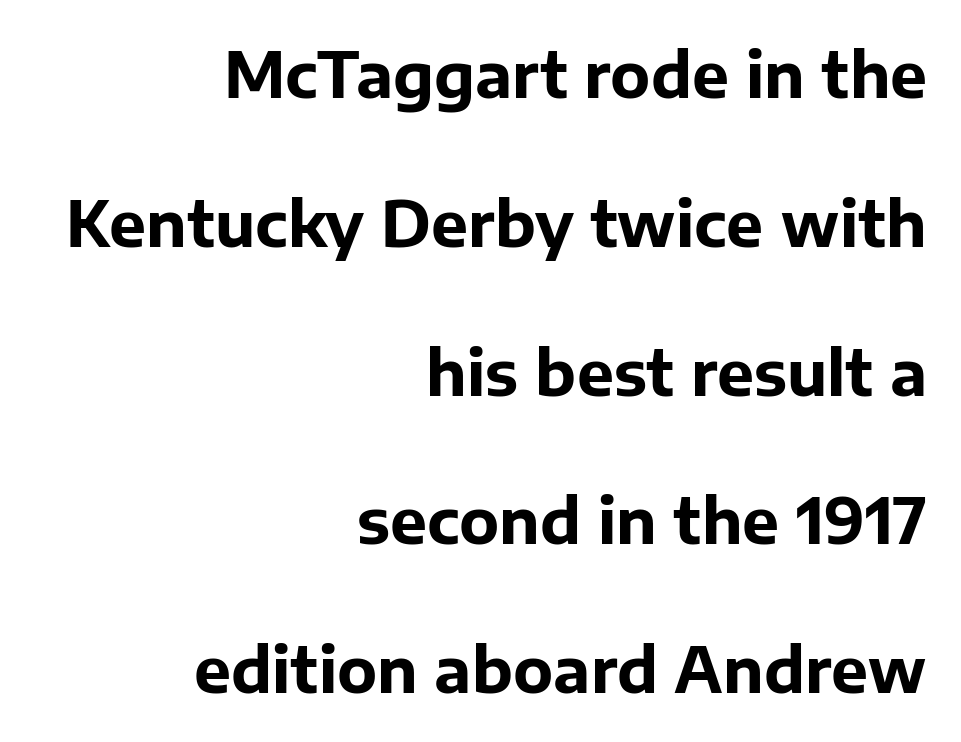
The space directly below the letters is spotless. The letters carry no serifs — their stems end cleanly without finishing strokes. There is no visible air inserted between adjacent glyphs. The face used here is proportionally spaced, like ordinary book or web type. Do the letters lean? They stand straight.
